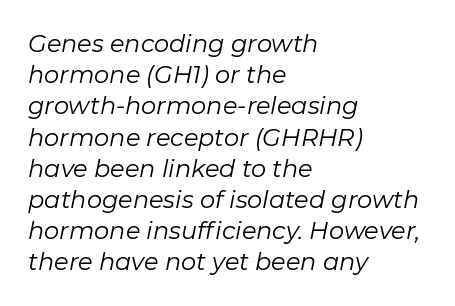
{"italic": "yes", "lean": "right", "slant_degrees": 11, "bold": "no", "underline": "no", "align": "left", "line_spacing": "normal", "line_spacing_ratio": 1.3, "letter_spacing": "normal", "letter_spacing_em": 0.0, "glyph_px": 24}
